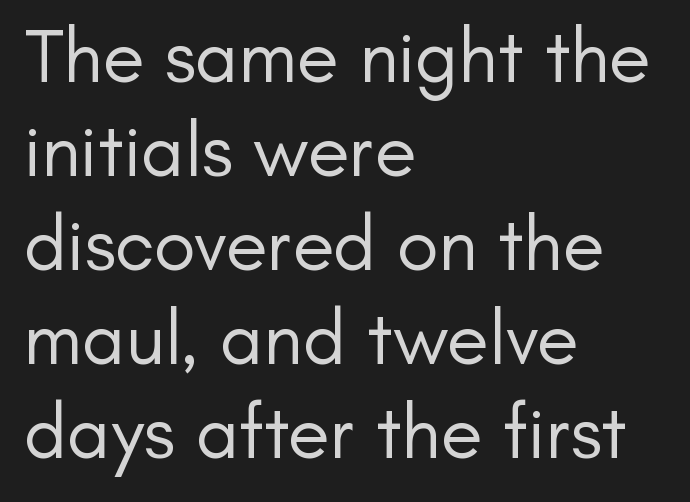
In terms of posture, this sample is upright. Weight: regular or lighter. Quick note: underline off. If you drew a ruler down the left edge, every line would touch it.
